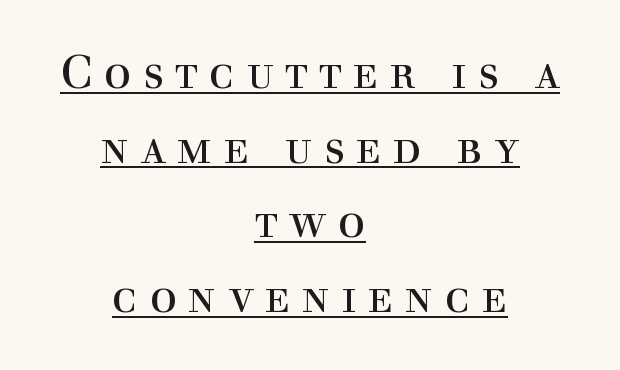
{"serif": "yes", "italic": "no", "bold": "no", "weight": "regular", "width": "normal", "x_height": "medium", "monospaced": "no", "underline": "yes", "align": "center", "line_spacing": "normal", "line_spacing_ratio": 1.66, "letter_spacing": "wide", "letter_spacing_em": 0.25, "glyph_px": 45}
